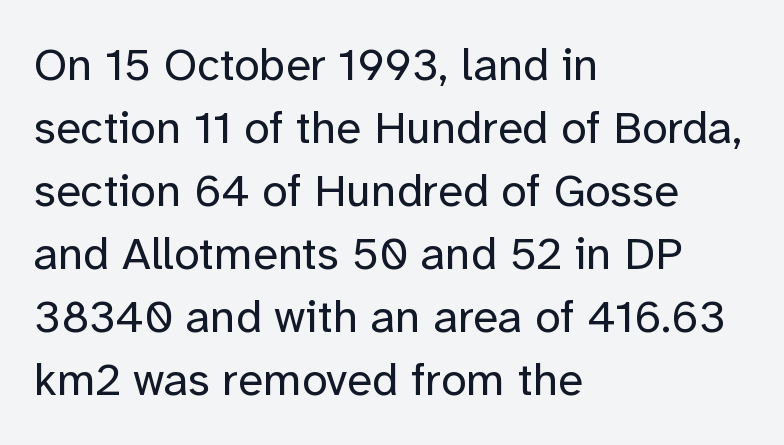
Q: Is the text bold? A: No.
Q: Is the text italic (slanted)? A: No, it is upright.
Q: Is the typeface a serif or a sans-serif typeface? A: Sans-serif.
Q: Is the text underlined? A: No.
Q: How is the paragraph aligned? A: Left-aligned.
Q: Is the spacing between letters normal or unusually wide? A: Normal.
Q: Is the spacing between lines tight, normal or loose? A: Normal.
Q: Width (condensed, normal, or wide)? A: Normal.
Q: Stroke contrast? A: Low.
Q: x-height? A: Medium.
Q: Monospaced? A: No.
